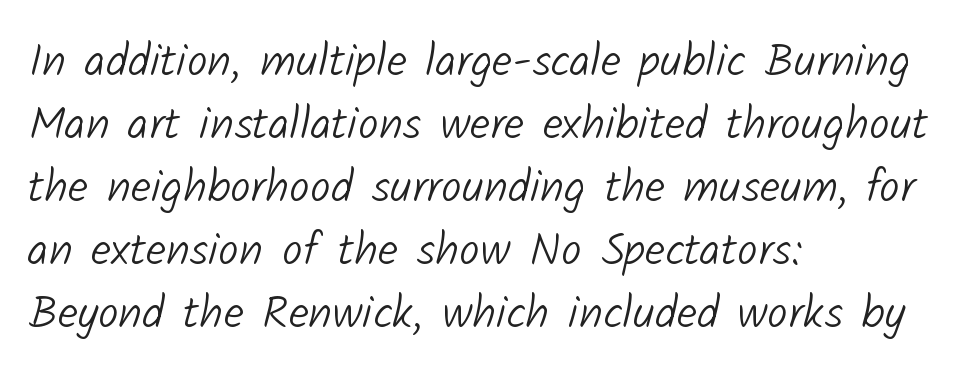
Q: Is the text bold? A: No.
Q: Is the typeface a serif or a sans-serif typeface? A: Sans-serif.
Q: Is the text underlined? A: No.
Q: How is the paragraph aligned? A: Left-aligned.
Q: Is the spacing between letters normal or unusually wide? A: Normal.
Q: Is the spacing between lines tight, normal or loose? A: Normal.
Q: Width (condensed, normal, or wide)? A: Normal.
Q: Stroke contrast? A: Low.
Q: x-height? A: Medium.
Q: Monospaced? A: No.
